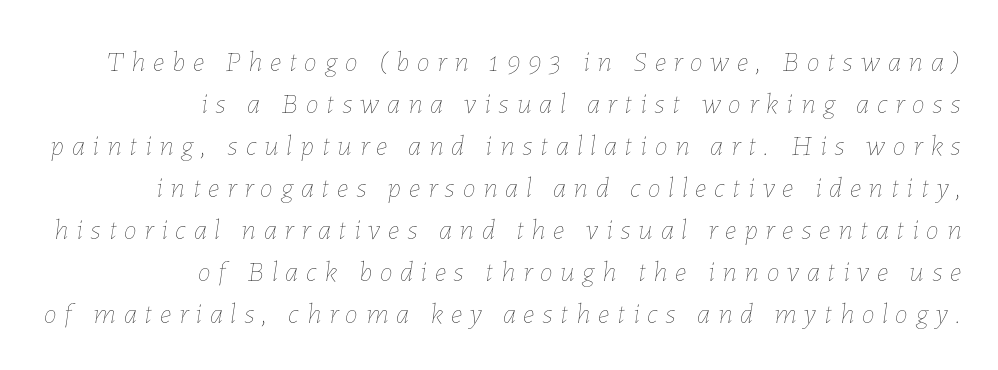
Letters have the restrained weight of plain body copy at most. Bare-footed words on every line. The type is letterspaced generously, with wide tracking. Each letter keeps its own natural width here, so spacing adapts to shape.
